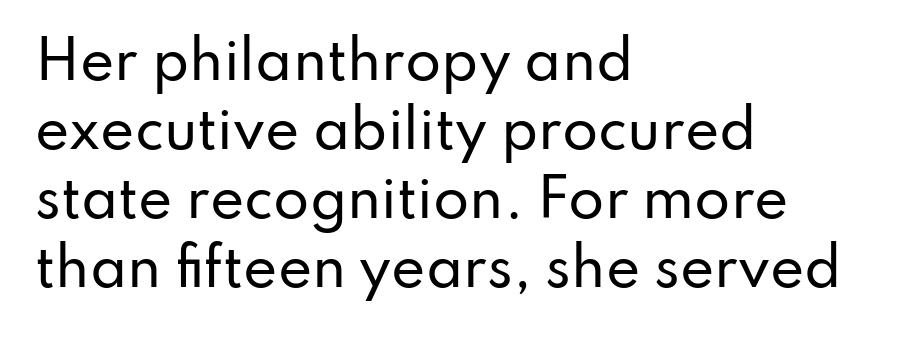
Just letters on the line, the space beneath them empty. Here the designer chose a conventional face with non-uniform glyph widths. The leading is moderate, giving the passage an even texture. Regarding serifs, this sample does without them. Leftover space on each line is placed entirely after the last word.
